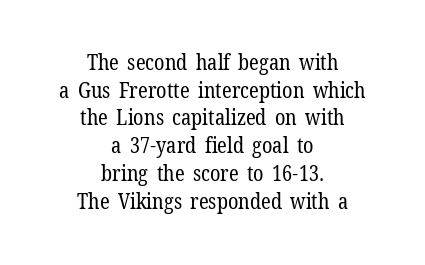
{"italic": "no", "bold": "no", "underline": "no", "align": "center", "line_spacing": "normal", "line_spacing_ratio": 1.32, "letter_spacing": "normal", "letter_spacing_em": 0.0, "glyph_px": 21}
